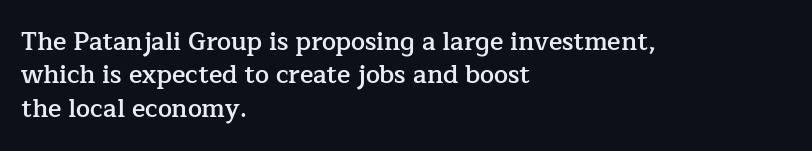
The image shows 25 px text type, upright; set left-aligned, normal line spacing (1.34x), normal letter spacing, not underlined.
